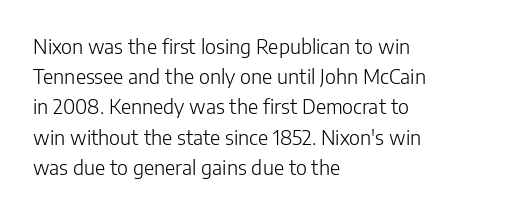
The image shows 20 px text type, upright; set left-aligned, normal line spacing (1.51x), normal letter spacing, not underlined.
